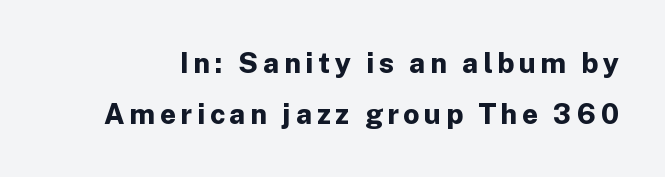
The image shows 28 px bold sans-serif type, upright; set line spacing 1.82x, not underlined; low stroke contrast and a medium x-height.
